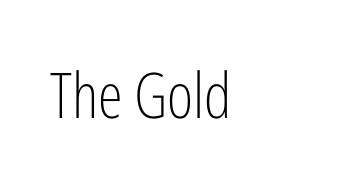
The image shows 63 px light, condensed sans-serif type, upright; set left-aligned, normal letter spacing, not underlined; low stroke contrast and a medium x-height.
